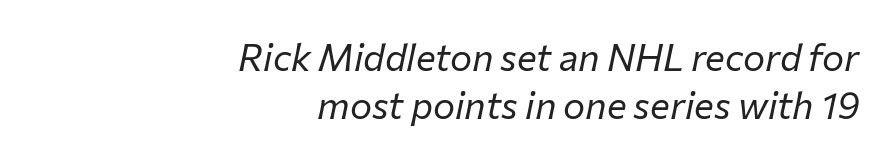
There's an unmistakable incline to the writing here. Each word holds together tightly as a unit, with standard inter-letter gaps. Decoration check: the copy has no underline. This sample keeps an unexceptional amount of space between lines.
